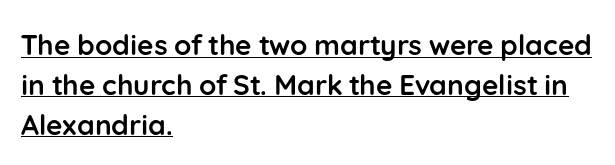
The image shows 28 px semibold sans-serif type, upright; set left-aligned, normal line spacing (1.42x), normal letter spacing, underlined; low stroke contrast and a medium x-height.
